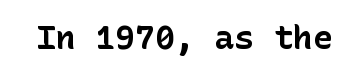
{"serif": "no", "italic": "no", "bold": "yes", "weight": "bold", "width": "normal", "stroke_contrast": "low", "x_height": "medium", "underline": "no", "letter_spacing": "normal", "letter_spacing_em": 0.0, "glyph_px": 33}
